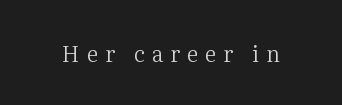
Q: Is the text bold? A: No.
Q: Is the text italic (slanted)? A: No, it is upright.
Q: Is the text underlined? A: No.
Q: Is the spacing between letters normal or unusually wide? A: Unusually wide.
